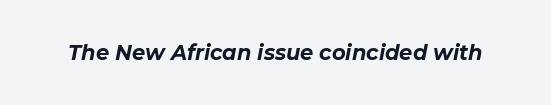
The image shows 21 px bold type, italic (leaning right); set normal letter spacing, not underlined.
